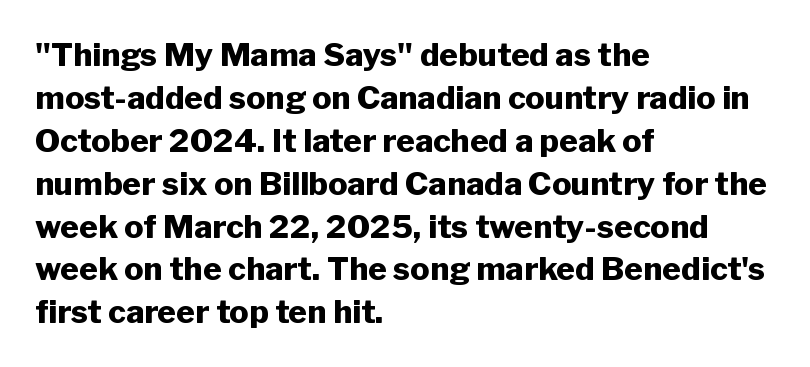
The image shows 32 px heavy sans-serif type, upright; set left-aligned, normal line spacing (1.34x), normal letter spacing, not underlined; low stroke contrast and a medium x-height.
